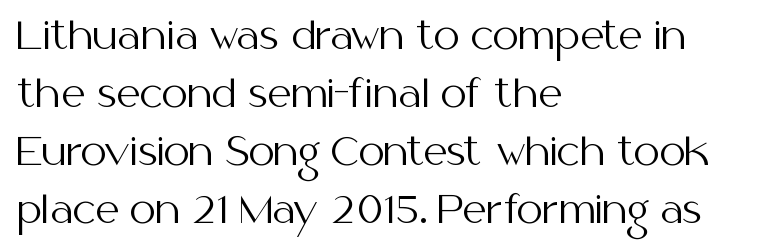
The text was rendered using a sans face with plain stroke endings. Vertical spacing — default. No word sits above an underline. Short and long lines alike share a common starting point at left. Every character sits straight up, as roman type does.
